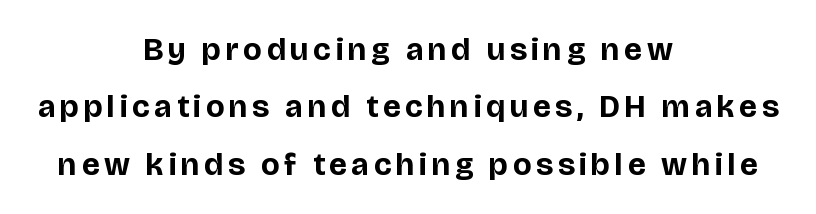
Q: Is the text bold? A: Yes.
Q: Is the text italic (slanted)? A: No, it is upright.
Q: Is the typeface a serif or a sans-serif typeface? A: Sans-serif.
Q: Is the text underlined? A: No.
Q: How is the paragraph aligned? A: Centered.
Q: Width (condensed, normal, or wide)? A: Normal.
Q: Stroke contrast? A: Low.
Q: x-height? A: Large.
Q: Monospaced? A: No.
